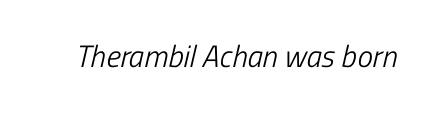
The image shows 31 px light, condensed sans-serif type; set normal letter spacing, not underlined; low stroke contrast and a medium x-height.
